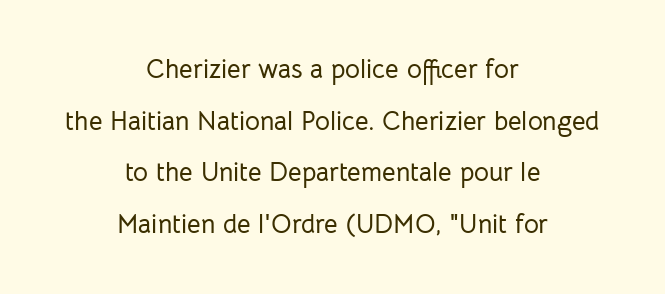
{"italic": "no", "underline": "no", "align": "center", "line_spacing": "loose", "line_spacing_ratio": 1.99, "letter_spacing": "normal", "letter_spacing_em": 0.0, "glyph_px": 26}
